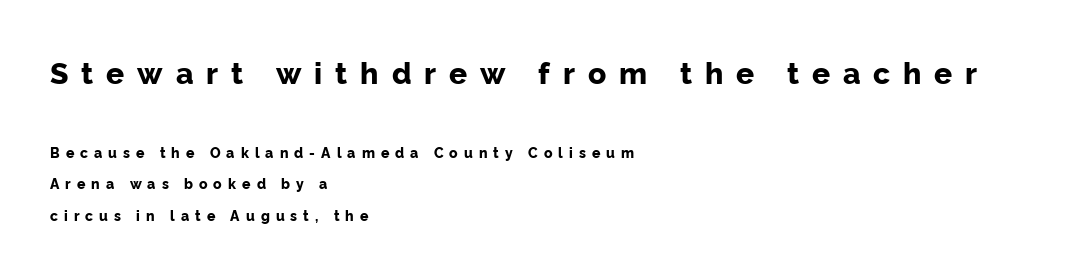
The gaps between neighbouring characters are conspicuously large. Each letter keeps its own natural width here, so spacing adapts to shape. Nope, no serifs anywhere on these letters. Compare the two chunks: the upper has the greater cap height. In terms of weight, the rendering is a true, heavy bold. Visually the block forms a straight wall on the left and a jagged coastline on the right.
